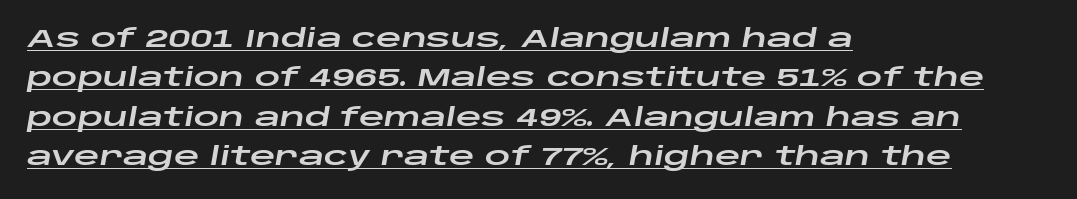
Q: Is the text italic (slanted)? A: Yes, it leans right by about 10 degrees.
Q: Is the text underlined? A: Yes.
Q: How is the paragraph aligned? A: Left-aligned.
Q: Is the spacing between letters normal or unusually wide? A: Normal.
Q: Is the spacing between lines tight, normal or loose? A: Normal.
